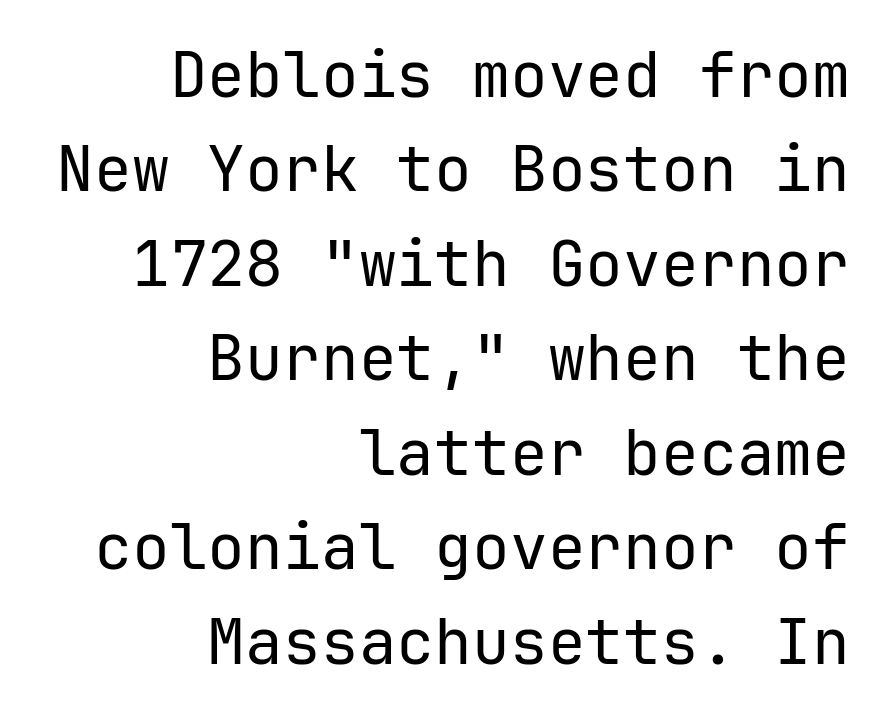
{"serif": "no", "italic": "no", "bold": "no", "weight": "regular", "width": "normal", "stroke_contrast": "low", "x_height": "medium", "monospaced": "yes", "underline": "no", "align": "right", "line_spacing": "normal", "line_spacing_ratio": 1.5, "letter_spacing": "normal", "letter_spacing_em": 0.0, "glyph_px": 63}
